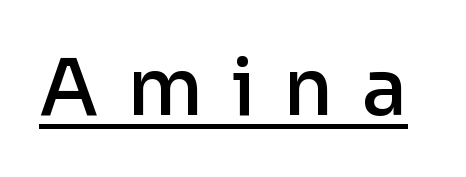
The image shows 78 px semibold sans-serif type, upright; set unusually wide letter spacing (+0.36 em), underlined; low stroke contrast and a medium x-height.
